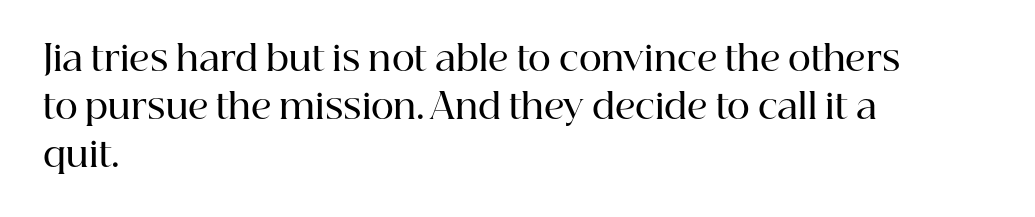
{"serif": "yes", "italic": "no", "bold": "semi", "weight": "semibold", "width": "normal", "stroke_contrast": "high", "x_height": "medium", "monospaced": "no", "underline": "no", "align": "left", "line_spacing": "normal", "line_spacing_ratio": 1.37, "letter_spacing": "normal", "letter_spacing_em": 0.0, "glyph_px": 35}
